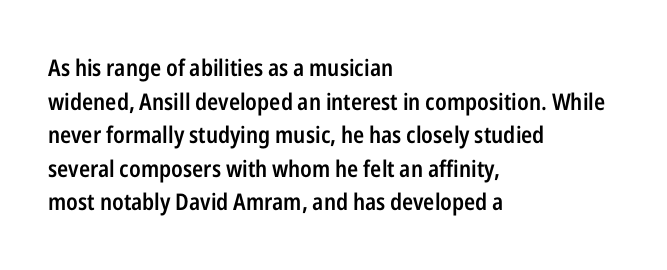
Q: Is the text bold? A: Semi-bold.
Q: Is the text italic (slanted)? A: No, it is upright.
Q: Is the text underlined? A: No.
Q: How is the paragraph aligned? A: Left-aligned.
Q: Is the spacing between letters normal or unusually wide? A: Normal.
Q: Is the spacing between lines tight, normal or loose? A: Normal.
